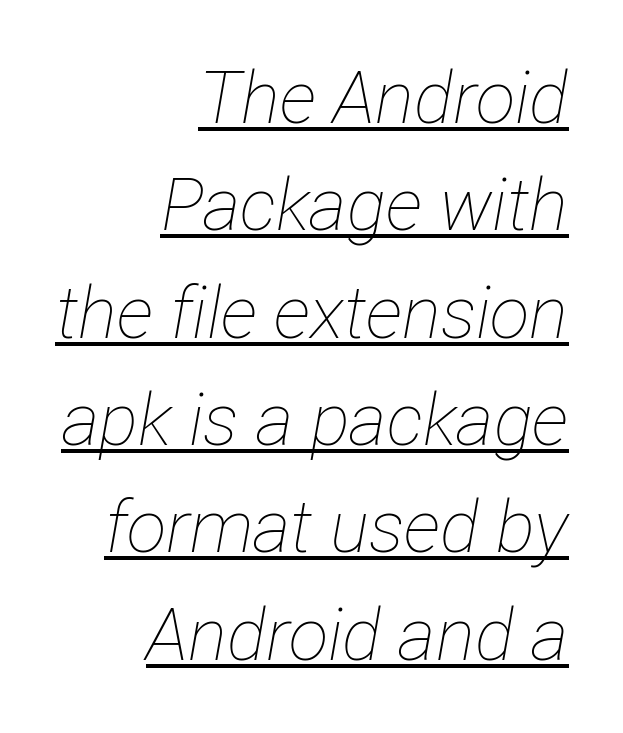
If you drew a line through each stem, it would be angled. The letters advance in unequal steps, a hallmark of proportional type. Successive baselines arrive at the customary interval. Line endings align vertically; line beginnings do not. The line texture is even and compact thanks to regular tracking. The font sits on the lighter half of the weight spectrum, regular included.
